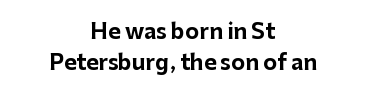
Q: Is the text bold? A: Yes.
Q: Is the text italic (slanted)? A: No, it is upright.
Q: Is the text underlined? A: No.
Q: How is the paragraph aligned? A: Centered.
Q: Is the spacing between letters normal or unusually wide? A: Normal.
Q: Is the spacing between lines tight, normal or loose? A: Normal.
